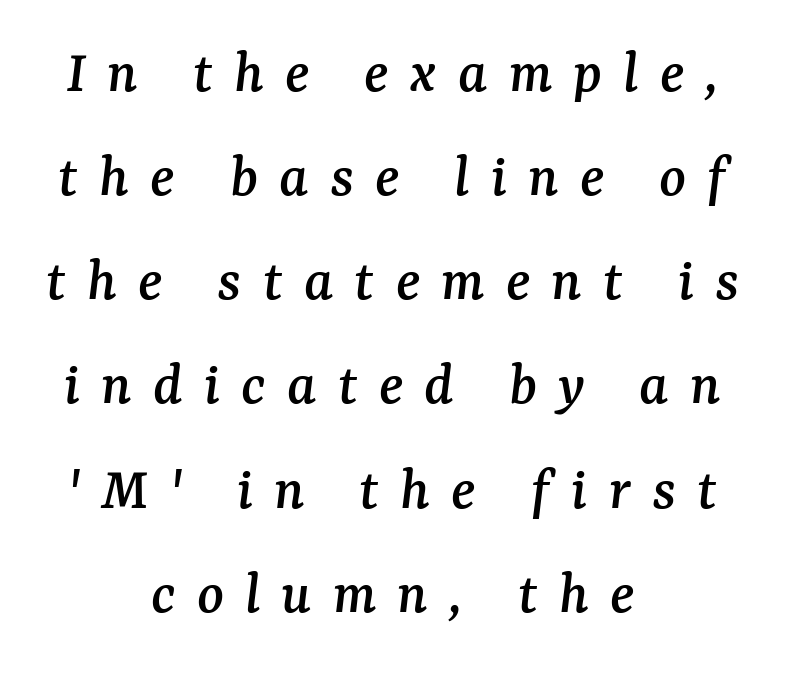
The image shows 62 px serif type, italic (leaning right); set centered, normal line spacing (1.68x), unusually wide letter spacing (+0.34 em), not underlined; medium stroke contrast and a medium x-height.
